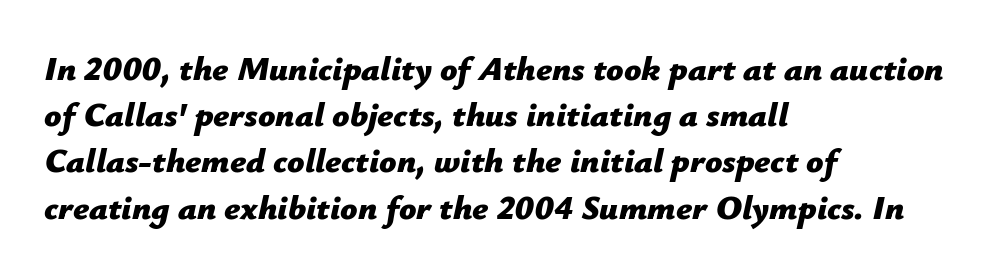
{"italic": "yes", "lean": "right", "slant_degrees": 12, "bold": "yes", "weight": "bold", "width": "normal", "stroke_contrast": "low", "x_height": "medium", "monospaced": "no", "underline": "no", "align": "left", "line_spacing": "normal", "line_spacing_ratio": 1.36, "letter_spacing": "normal", "letter_spacing_em": 0.0, "glyph_px": 34}
